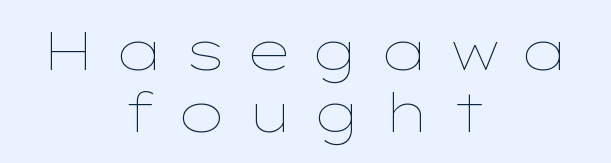
The image shows 54 px thin, wide type, upright; set centered, tight line spacing (1.15x), unusually wide letter spacing (+0.33 em), not underlined; low stroke contrast and a medium x-height.
